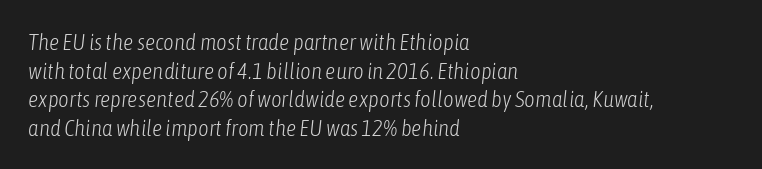
The image shows 23 px text type, italic (leaning right); set left-aligned, line spacing 1.24x, normal letter spacing, not underlined.
